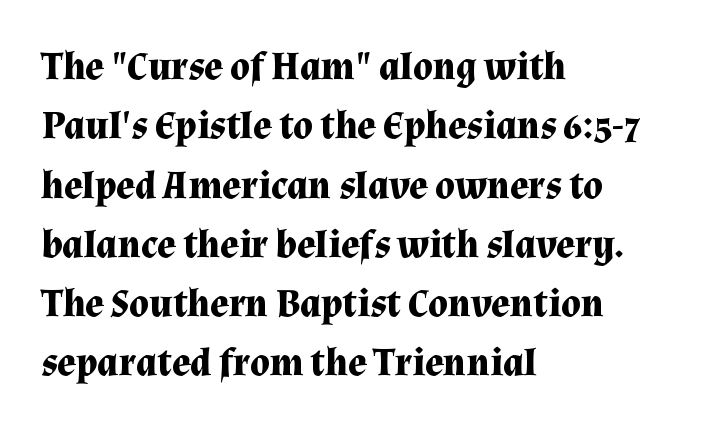
Q: Is the text bold? A: Yes.
Q: Is the text italic (slanted)? A: No, it is upright.
Q: Is the typeface a serif or a sans-serif typeface? A: Serif.
Q: Is the text underlined? A: No.
Q: How is the paragraph aligned? A: Left-aligned.
Q: Is the spacing between letters normal or unusually wide? A: Normal.
Q: Is the spacing between lines tight, normal or loose? A: Normal.
Q: Width (condensed, normal, or wide)? A: Normal.
Q: Stroke contrast? A: Medium.
Q: x-height? A: Medium.
Q: Monospaced? A: No.
